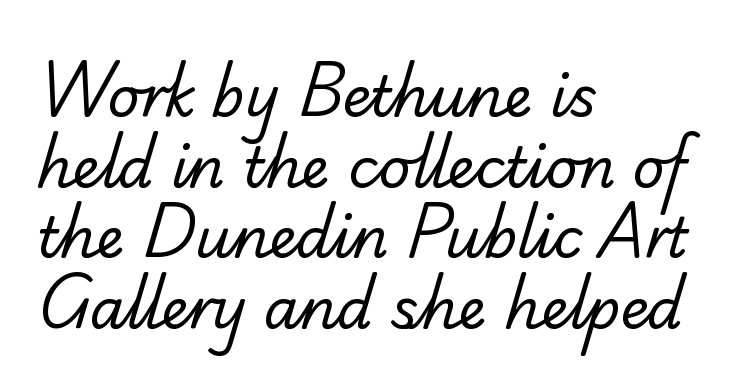
Q: Is the text bold? A: No.
Q: Is the typeface a serif or a sans-serif typeface? A: Serif.
Q: Is the text underlined? A: No.
Q: How is the paragraph aligned? A: Left-aligned.
Q: Is the spacing between letters normal or unusually wide? A: Normal.
Q: Is the spacing between lines tight, normal or loose? A: Normal.
Q: Width (condensed, normal, or wide)? A: Normal.
Q: Stroke contrast? A: Low.
Q: x-height? A: Small.
Q: Monospaced? A: No.
